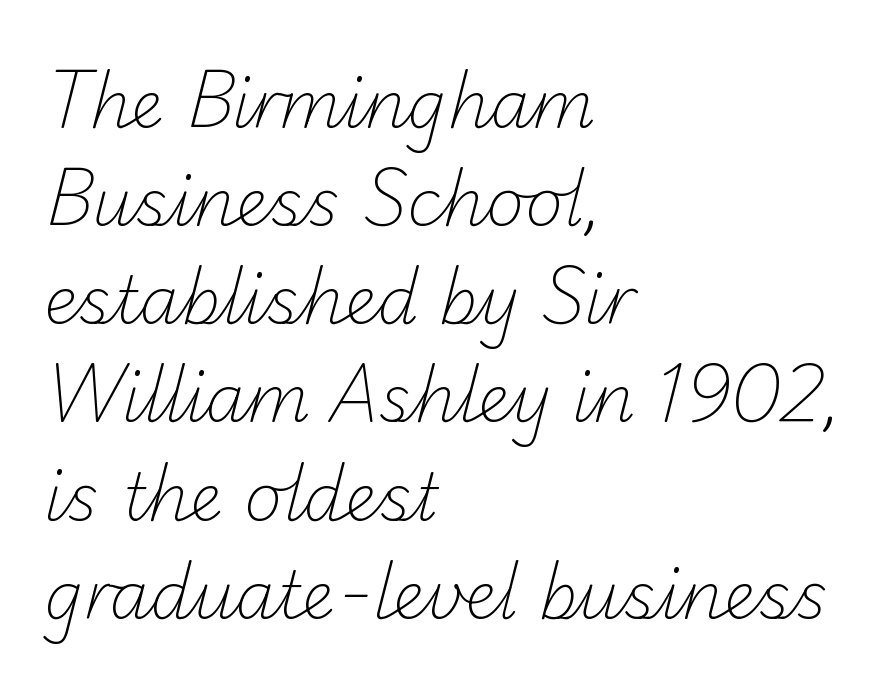
The block of text has a typical density, with ordinary space between rows. Compared with a centered layout, this one pins lines to the left instead. Here the glyphs are tracked normally, forming tight word shapes. Proportional: the letters do not fall into vertical columns. Nothing heavy about these letters — not bold at all. What kind of face is this? One without serifs — a sans.
